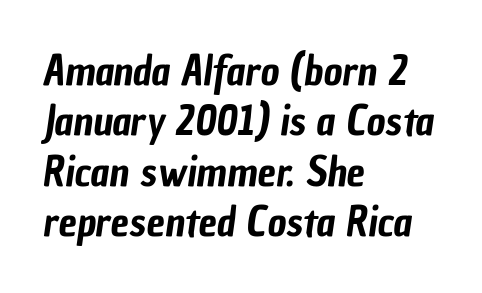
{"serif": "no", "width": "condensed", "stroke_contrast": "low", "x_height": "medium", "monospaced": "no", "underline": "no", "align": "left", "line_spacing_ratio": 1.23, "letter_spacing": "normal", "letter_spacing_em": 0.0, "glyph_px": 41}
